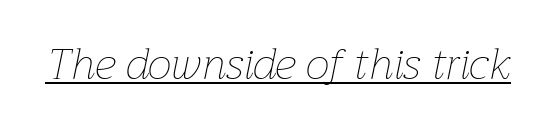
Q: Is the text bold? A: No.
Q: Is the text italic (slanted)? A: Yes, it leans right by about 12 degrees.
Q: Is the text underlined? A: Yes.
Q: Is the spacing between letters normal or unusually wide? A: Normal.
Q: Width (condensed, normal, or wide)? A: Normal.
Q: Stroke contrast? A: Low.
Q: x-height? A: Medium.
Q: Monospaced? A: No.
